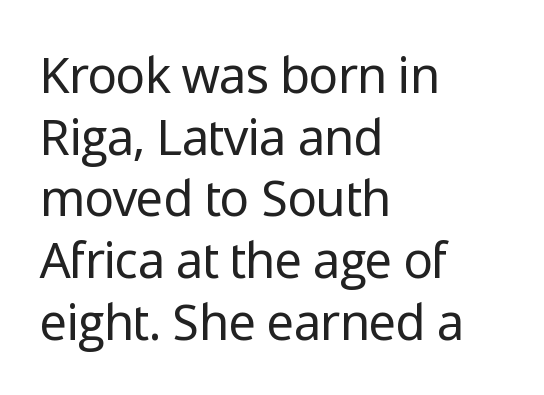
The image shows 49 px regular-weight sans-serif type, upright; set left-aligned, normal line spacing (1.26x), normal letter spacing, not underlined; low stroke contrast and a medium x-height.
